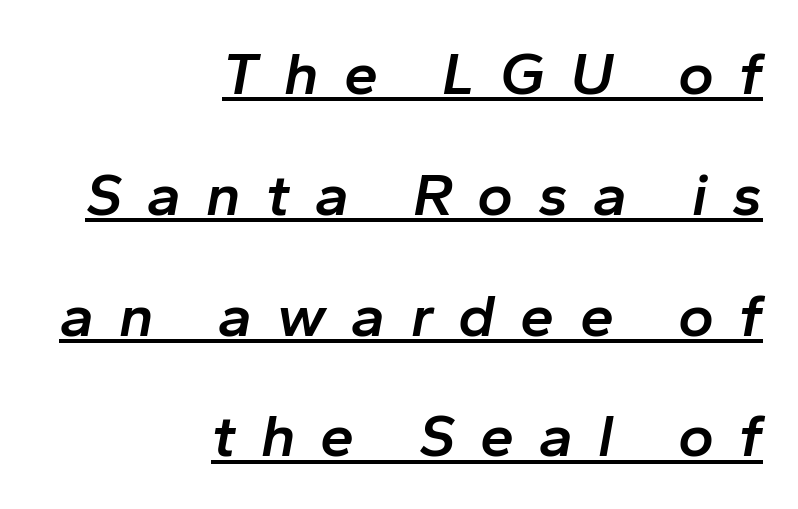
Q: Is the text bold? A: Semi-bold.
Q: Is the text italic (slanted)? A: Yes, it leans right by about 10 degrees.
Q: Is the text underlined? A: Yes.
Q: How is the paragraph aligned? A: Right-aligned.
Q: Is the spacing between letters normal or unusually wide? A: Unusually wide.
Q: Is the spacing between lines tight, normal or loose? A: Loose.
Q: Width (condensed, normal, or wide)? A: Normal.
Q: Stroke contrast? A: Low.
Q: x-height? A: Medium.
Q: Monospaced? A: No.
